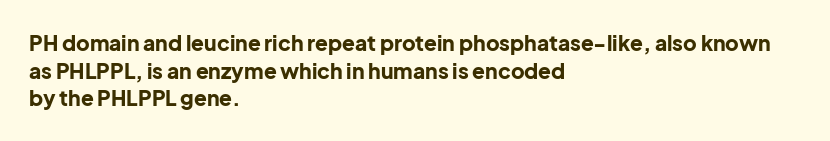
The image shows 21 px bold type, upright; set left-aligned, normal line spacing (1.31x), normal letter spacing, not underlined.
